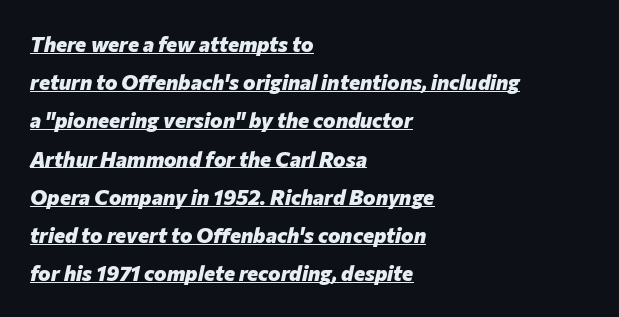
This sample is left-justified, so line endings fall wherever the words run out. Typesetter's note: full bold, strokes at maximum text heaviness. The specimen reads as italic at a glance. There is no visible air inserted between adjacent glyphs.
